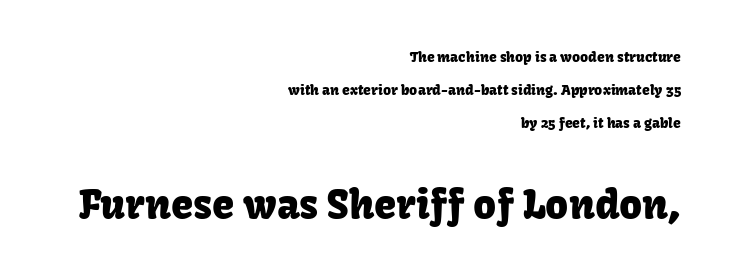
The image shows 40 px sans-serif type, upright; set right-aligned, loose line spacing (2.35x), normal letter spacing, not underlined; the second (bottom) block is 2.86x larger; low stroke contrast and a medium x-height.
